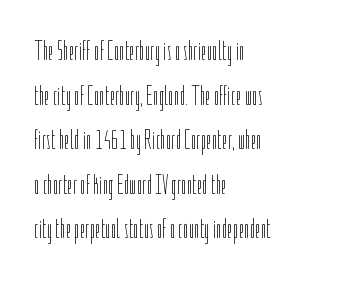
The image shows 28 px thin, condensed type, upright; set left-aligned, normal line spacing (1.59x), normal letter spacing, not underlined; low stroke contrast and a medium x-height.
